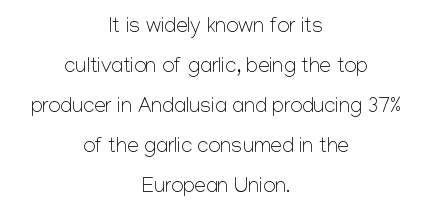
{"italic": "no", "bold": "no", "underline": "no", "align": "center", "line_spacing": "loose", "line_spacing_ratio": 1.91, "letter_spacing": "normal", "letter_spacing_em": 0.0, "glyph_px": 21}
